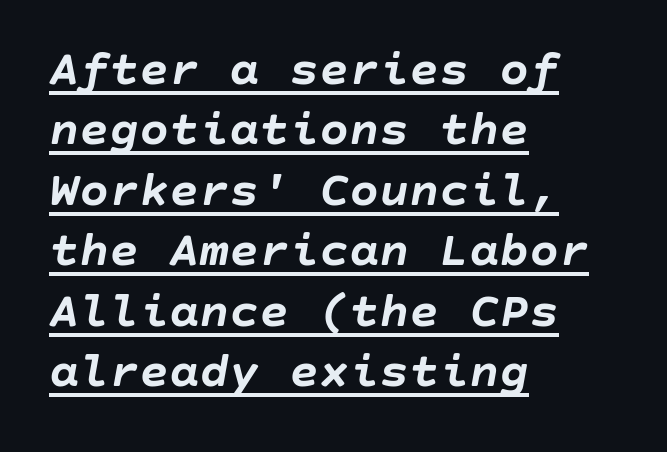
The image shows 50 px semibold type, italic (leaning right); set left-aligned, line spacing 1.21x, normal letter spacing, underlined; low stroke contrast and a large x-height.
